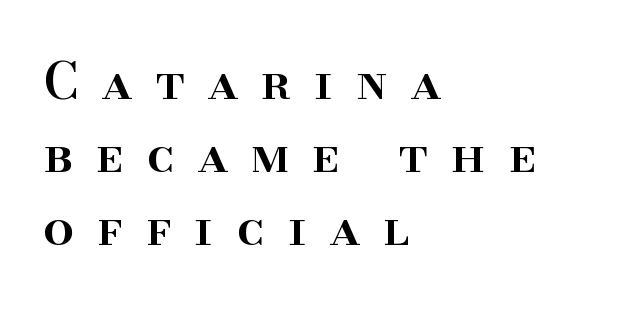
{"serif": "yes", "italic": "no", "bold": "semi", "weight": "semibold", "width": "normal", "stroke_contrast": "high", "x_height": "small", "monospaced": "no", "underline": "no", "align": "left", "line_spacing": "normal", "line_spacing_ratio": 1.49, "letter_spacing": "wide", "letter_spacing_em": 0.47, "glyph_px": 49}
